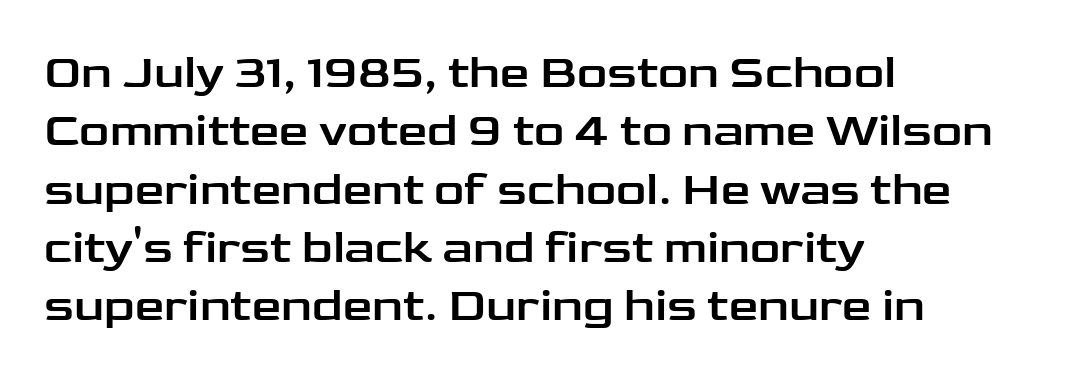
Q: Is the text italic (slanted)? A: No, it is upright.
Q: Is the typeface a serif or a sans-serif typeface? A: Sans-serif.
Q: Is the text underlined? A: No.
Q: How is the paragraph aligned? A: Left-aligned.
Q: Is the spacing between letters normal or unusually wide? A: Normal.
Q: Width (condensed, normal, or wide)? A: Wide.
Q: Stroke contrast? A: Low.
Q: x-height? A: Medium.
Q: Monospaced? A: No.
